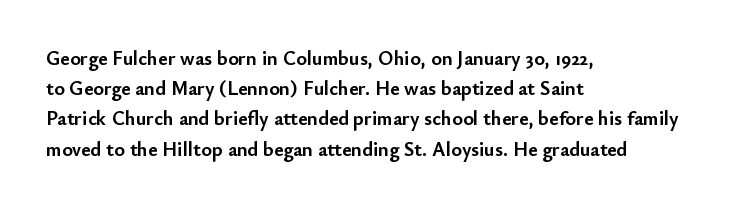
Where is the straight margin? On the left. Between one letter and the next there's only the usual sliver of space. Is there any slant? The stems are plumb. Every letter is thick-stroked: bold, no question.
